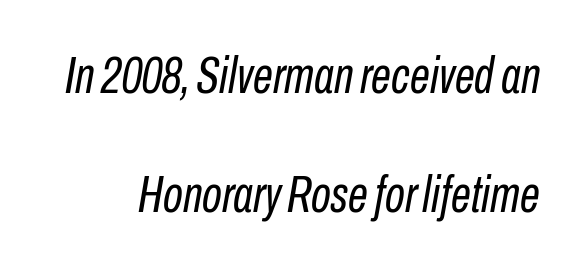
{"italic": "yes", "lean": "right", "slant_degrees": 10, "bold": "no", "weight": "regular", "width": "condensed", "stroke_contrast": "low", "x_height": "medium", "monospaced": "no", "underline": "no", "line_spacing": "loose", "line_spacing_ratio": 2.33, "letter_spacing": "normal", "letter_spacing_em": 0.0, "glyph_px": 51}
